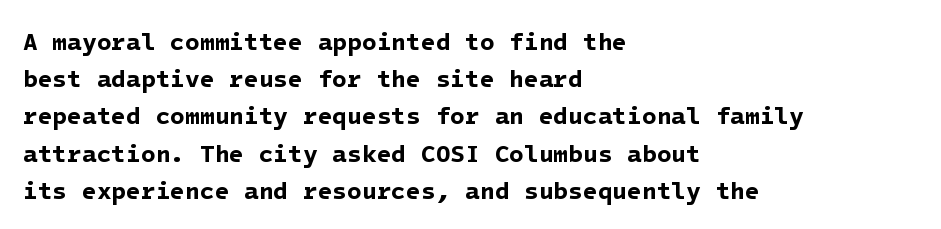
The image shows 24 px bold type; set left-aligned, normal line spacing (1.55x), normal letter spacing, not underlined.
